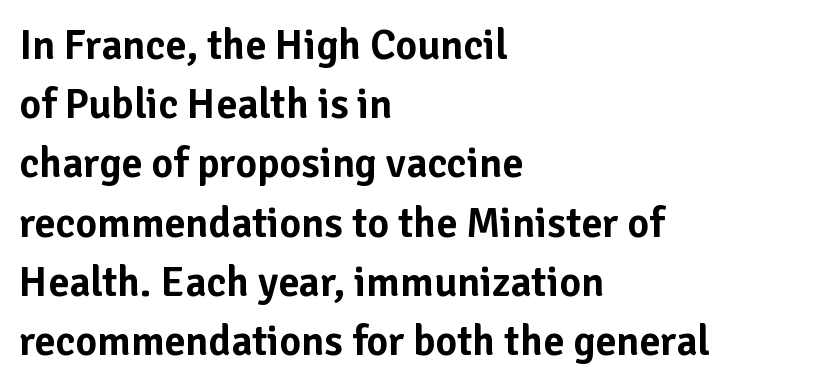
Leading: standard. Each word holds together tightly as a unit, with standard inter-letter gaps. These lines are rendered in a variable-pitch font. Tall strokes in this sample are plumb rather than angled.
